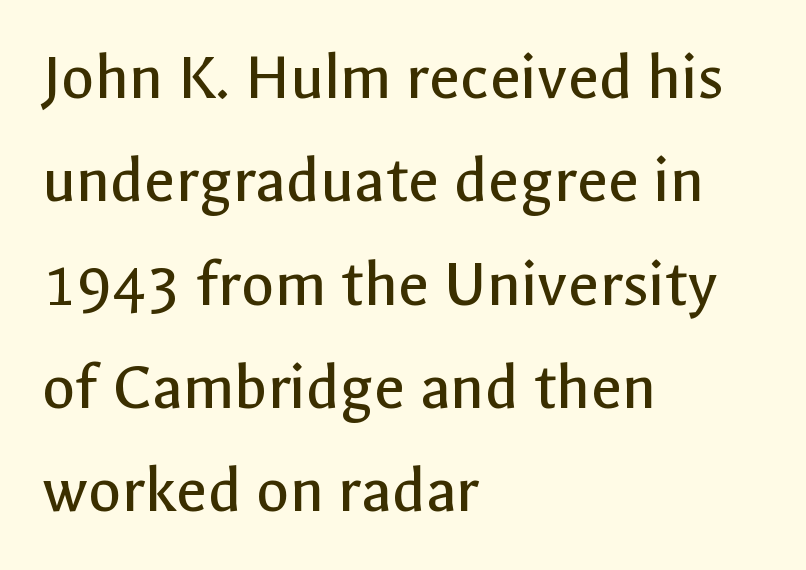
{"serif": "no", "italic": "no", "bold": "no", "weight": "regular", "width": "normal", "x_height": "medium", "monospaced": "no", "underline": "no", "align": "left", "line_spacing": "normal", "line_spacing_ratio": 1.52, "letter_spacing": "normal", "letter_spacing_em": 0.0, "glyph_px": 68}
